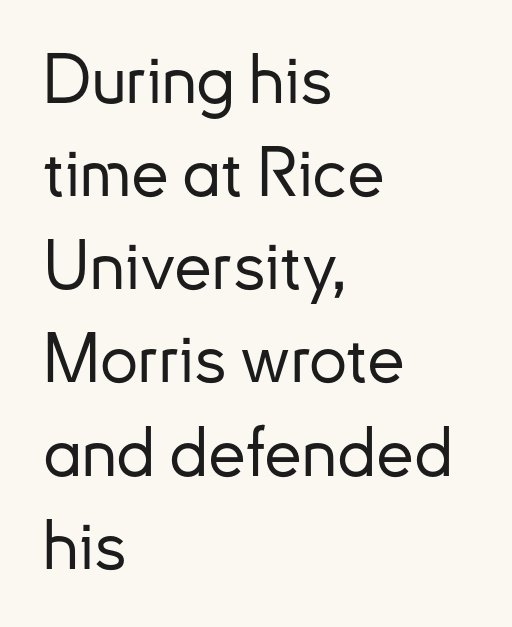
The image shows 68 px sans-serif type, upright; set left-aligned, normal line spacing (1.37x), normal letter spacing, not underlined; low stroke contrast and a small x-height.
